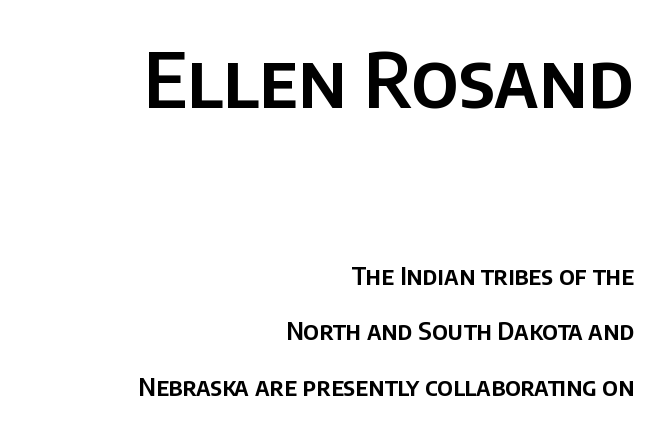
Q: Is the text italic (slanted)? A: No, it is upright.
Q: Is the typeface a serif or a sans-serif typeface? A: Sans-serif.
Q: Is the text underlined? A: No.
Q: How is the paragraph aligned? A: Right-aligned.
Q: Is the spacing between letters normal or unusually wide? A: Normal.
Q: Is the spacing between lines tight, normal or loose? A: Loose.
Q: Which block of text is set in a larger size, the first (top) or the second (bottom)? A: The first (top) one.
Q: Width (condensed, normal, or wide)? A: Normal.
Q: Stroke contrast? A: Low.
Q: x-height? A: Large.
Q: Monospaced? A: No.
